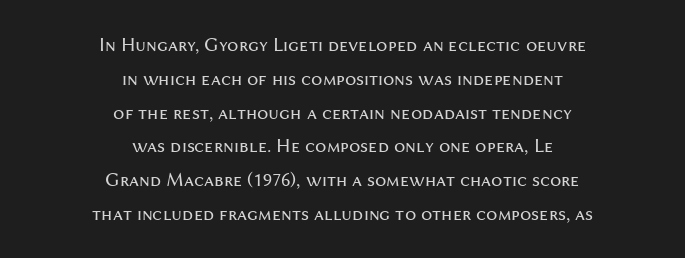
The image shows 20 px text type, upright; set centered, normal line spacing (1.69x), normal letter spacing, not underlined.
